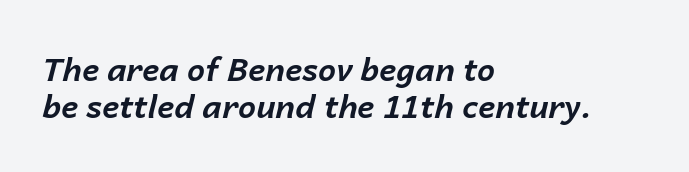
Varying glyph widths throughout — classic text-font behaviour. The type is set solid horizontally, with unmodified tracking. Typeset ragged right — the left edge is the straight one. The text carries the slant typical of an italic or oblique font.
